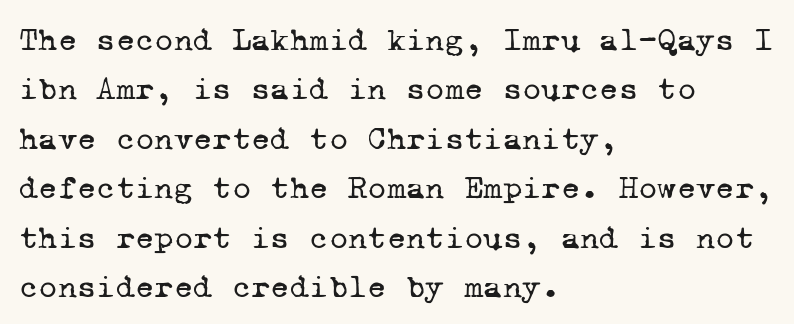
{"serif": "yes", "bold": "no", "weight": "regular", "width": "normal", "stroke_contrast": "low", "x_height": "medium", "monospaced": "yes", "underline": "no", "align": "left", "line_spacing": "normal", "line_spacing_ratio": 1.5, "letter_spacing": "normal", "letter_spacing_em": 0.0, "glyph_px": 33}
